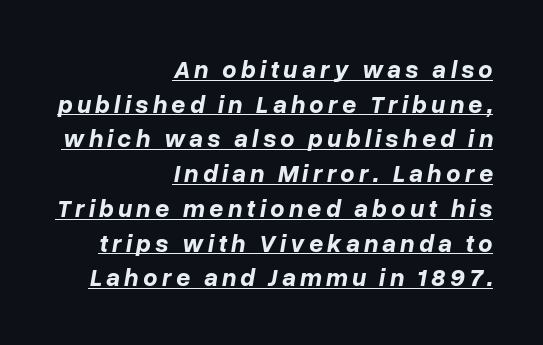
Q: Is the text bold? A: Yes.
Q: Is the text italic (slanted)? A: Yes, it leans right by about 10 degrees.
Q: Is the text underlined? A: Yes.
Q: How is the paragraph aligned? A: Right-aligned.
Q: Is the spacing between lines tight, normal or loose? A: Normal.
